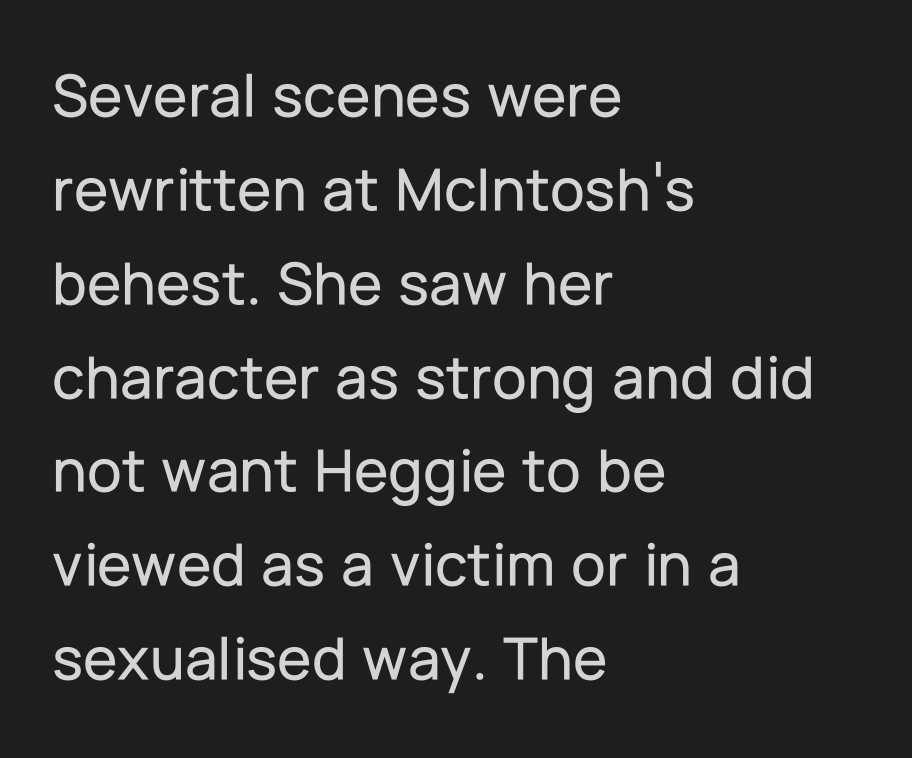
Q: Is the text italic (slanted)? A: No, it is upright.
Q: Is the typeface a serif or a sans-serif typeface? A: Sans-serif.
Q: Is the text underlined? A: No.
Q: How is the paragraph aligned? A: Left-aligned.
Q: Is the spacing between letters normal or unusually wide? A: Normal.
Q: Is the spacing between lines tight, normal or loose? A: Normal.
Q: Width (condensed, normal, or wide)? A: Normal.
Q: Stroke contrast? A: Low.
Q: x-height? A: Medium.
Q: Monospaced? A: No.
